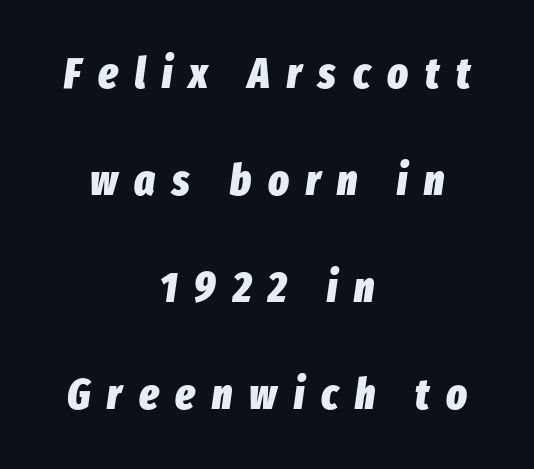
The line texture is sparse and dotted thanks to wide tracking. Widely set lines give the paragraph a tall, airy silhouette. Summary of weight: heavy, a full bold. Underline: absent. Visually the block forms a symmetrical silhouette, jagged on both flanks. Think of a printed novel: that variable character pitch is what you see here.
